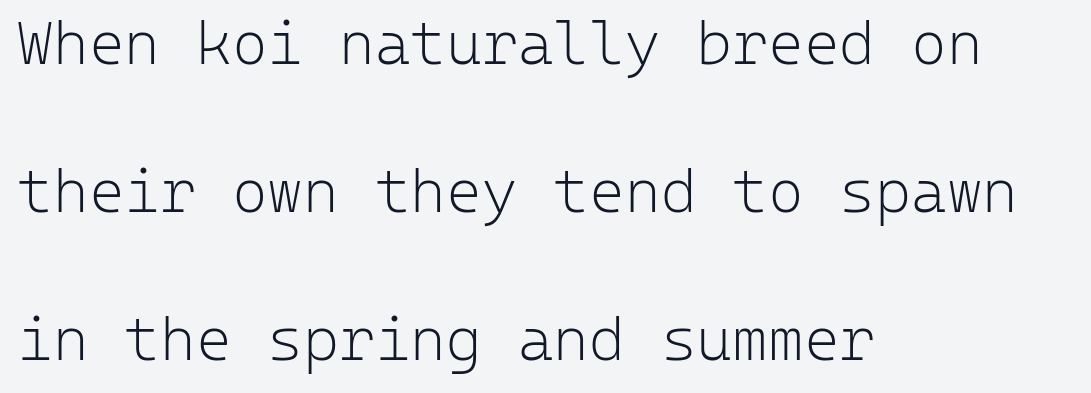
Q: Is the text bold? A: No.
Q: Is the text italic (slanted)? A: No, it is upright.
Q: Is the typeface a serif or a sans-serif typeface? A: Sans-serif.
Q: Is the text underlined? A: No.
Q: How is the paragraph aligned? A: Left-aligned.
Q: Is the spacing between letters normal or unusually wide? A: Normal.
Q: Is the spacing between lines tight, normal or loose? A: Loose.
Q: Width (condensed, normal, or wide)? A: Normal.
Q: Stroke contrast? A: Low.
Q: x-height? A: Medium.
Q: Monospaced? A: Yes.
